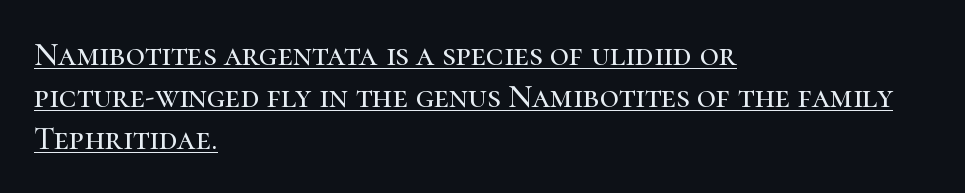
Every character sits straight up, as roman type does. Does the copy run flush right? No — it runs flush left. Descenders here cross a horizontal rule under the line. Are there feet on the stems? There are — it's a serif.
